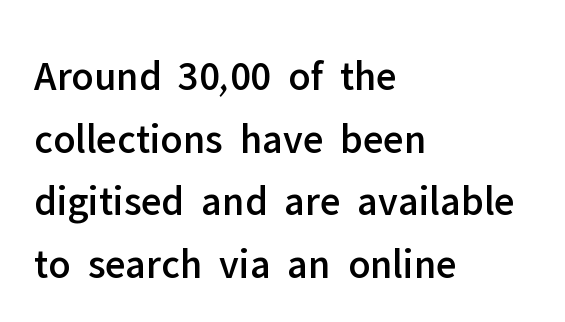
The image shows 42 px sans-serif type, upright; set left-aligned, normal line spacing (1.49x), normal letter spacing, not underlined; low stroke contrast and a medium x-height.
